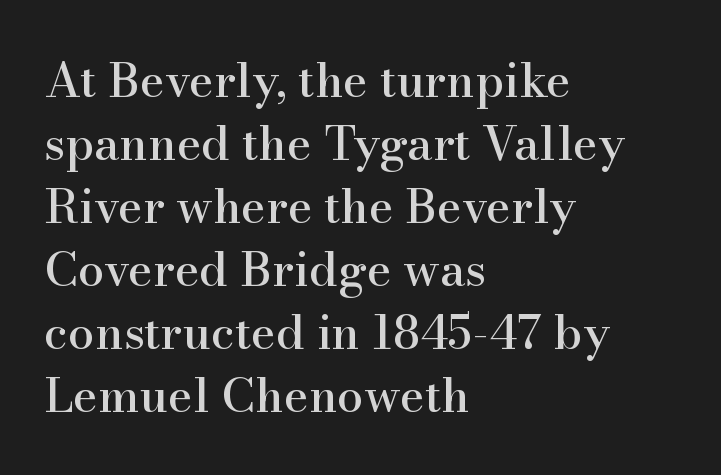
Q: Is the text italic (slanted)? A: No, it is upright.
Q: Is the typeface a serif or a sans-serif typeface? A: Serif.
Q: Is the text underlined? A: No.
Q: How is the paragraph aligned? A: Left-aligned.
Q: Is the spacing between letters normal or unusually wide? A: Normal.
Q: Is the spacing between lines tight, normal or loose? A: Normal.
Q: Width (condensed, normal, or wide)? A: Normal.
Q: Stroke contrast? A: High.
Q: x-height? A: Small.
Q: Monospaced? A: No.
